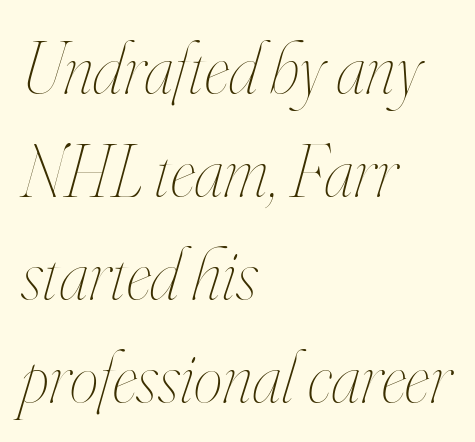
The image shows 73 px thin, condensed type, italic (leaning right); set left-aligned, normal line spacing (1.41x), normal letter spacing, not underlined; high stroke contrast and a small x-height.
